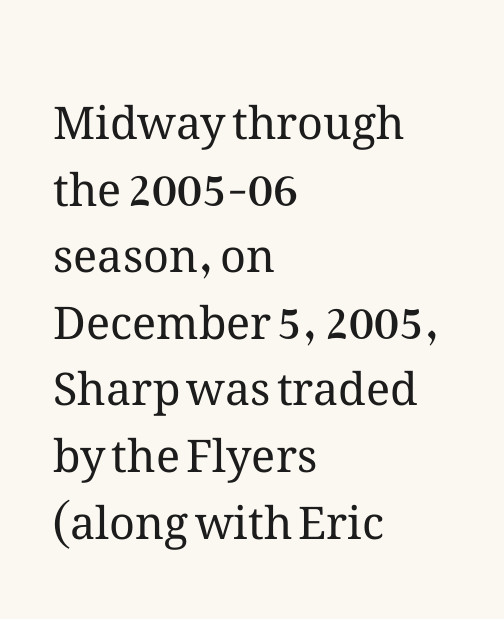
The letters stand straight up with perfectly vertical stems. Short and long lines alike share a common starting point at left. The face looks like a standard text weight, possibly lighter. This sample has the flowing, uneven cadence of proportional lettering.
